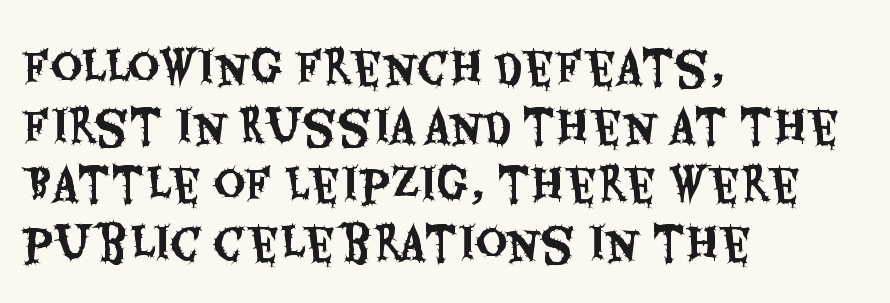
The image shows 44 px condensed sans-serif type, upright; set left-aligned, normal line spacing (1.33x), normal letter spacing, not underlined; medium stroke contrast and a large x-height.
